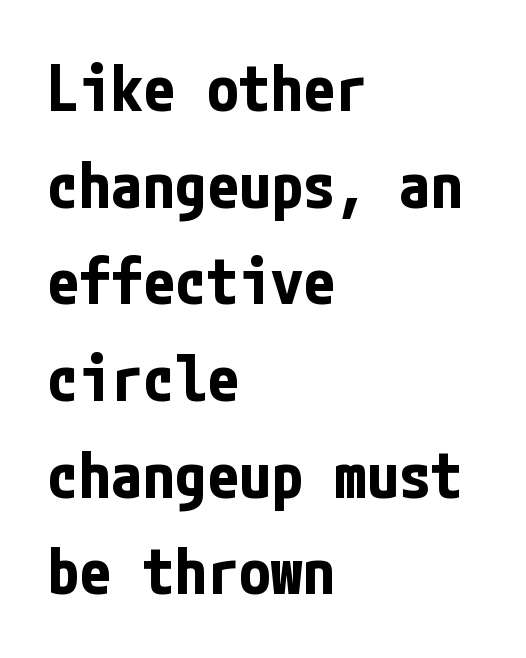
The face used here is a sans, in the tradition of grotesques and geometrics. Style check: upright. Has an underline been added? It has not. Where is the straight margin? On the left. Weight check: bold — yes, fully.
